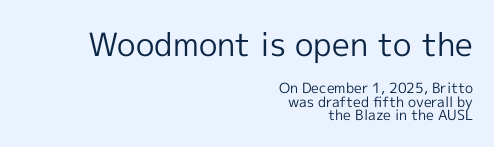
The tracking reads as untouched default to a designer's eye. Compared with typical paragraphs, the rows here are closer together. Unlike a traditional serif, this face leaves its strokes unadorned. The face used here appears at its bigger size in the upper chunk. Note the varied advance widths — an 'i' is clearly narrower than an 'm'.
